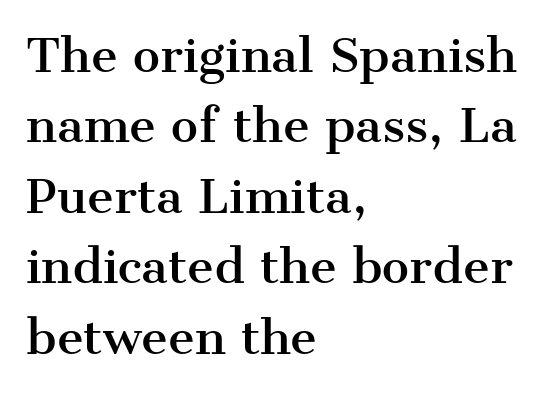
{"serif": "yes", "italic": "no", "width": "normal", "stroke_contrast": "medium", "x_height": "medium", "monospaced": "no", "underline": "no", "align": "left", "line_spacing": "normal", "line_spacing_ratio": 1.53, "letter_spacing": "normal", "letter_spacing_em": 0.0, "glyph_px": 46}
